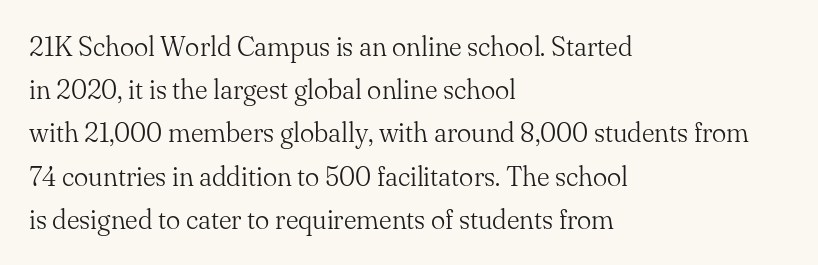
{"italic": "no", "bold": "no", "underline": "no", "align": "left", "line_spacing": "normal", "line_spacing_ratio": 1.6, "letter_spacing": "normal", "letter_spacing_em": 0.0, "glyph_px": 27}
